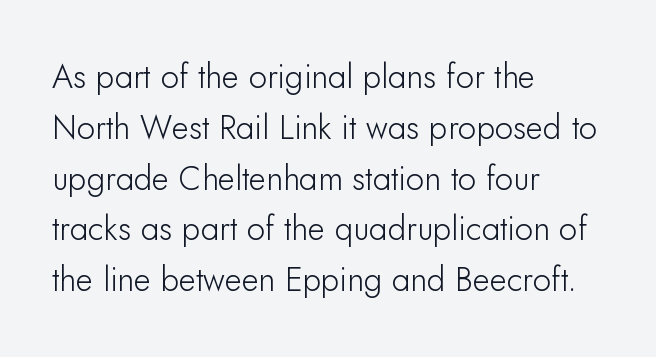
{"serif": "no", "italic": "no", "width": "normal", "stroke_contrast": "low", "x_height": "small", "monospaced": "no", "underline": "no", "align": "left", "line_spacing": "normal", "line_spacing_ratio": 1.54, "letter_spacing": "normal", "letter_spacing_em": 0.0, "glyph_px": 33}
